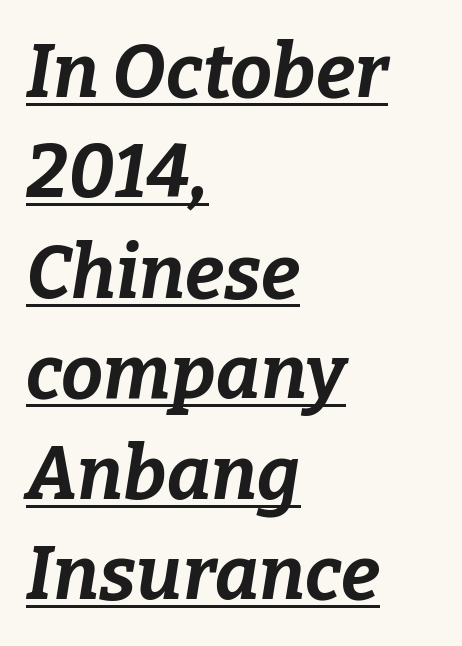
The image shows 75 px bold type, italic (leaning right); set left-aligned, normal line spacing (1.34x), normal letter spacing, underlined; low stroke contrast and a medium x-height.
